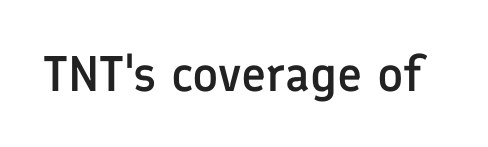
The tracking reads as untouched default to a designer's eye. The passage shown is typed in a proportional face where columns would drift. Posture: straight, roman, zero tilt. Type style note: lacks serifs. Unmarked baselines from the first word to the last.
